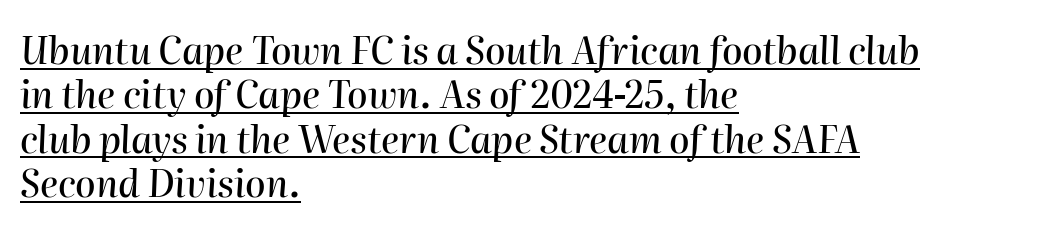
Students, note that the glyphs here touch the page at normal intervals. Layout note: lines flush left. Each letter keeps its own natural width here, so spacing adapts to shape. You can tell it's italic because the verticals aren't actually vertical. A baseline rule has been typeset under these characters.
